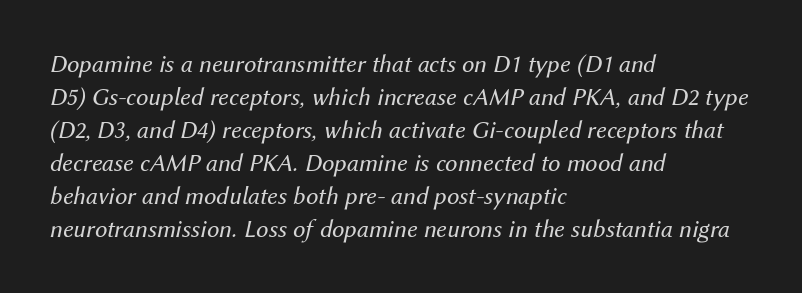
Line beginnings align vertically; line endings do not. Nobody touched the tracking dial on this one. Quick note: italic. Decoration check: the copy has no underline. A light-to-regular cut is what we see here. The rows are spaced the way most documents space them.
